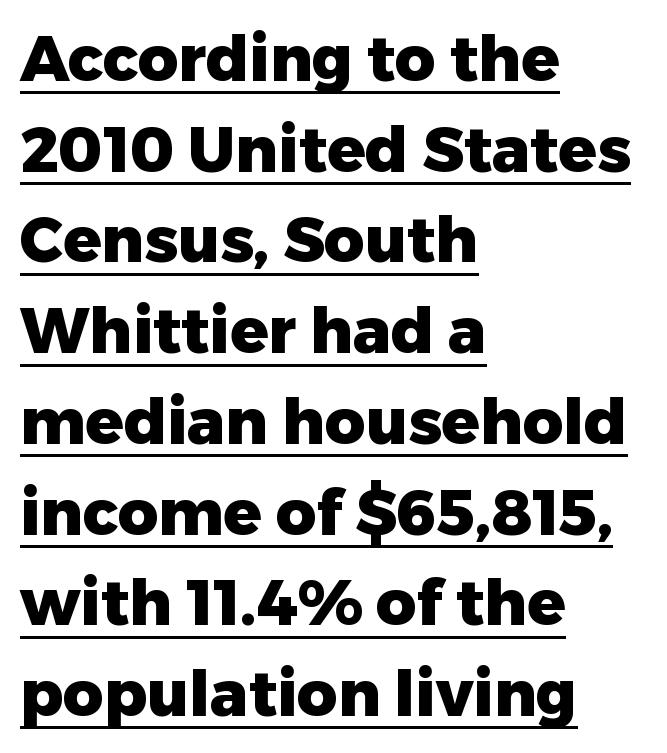
{"serif": "no", "italic": "no", "bold": "yes", "weight": "heavy", "width": "normal", "stroke_contrast": "low", "x_height": "medium", "monospaced": "no", "underline": "yes", "align": "left", "line_spacing": "normal", "line_spacing_ratio": 1.44, "letter_spacing": "normal", "letter_spacing_em": 0.0, "glyph_px": 63}
